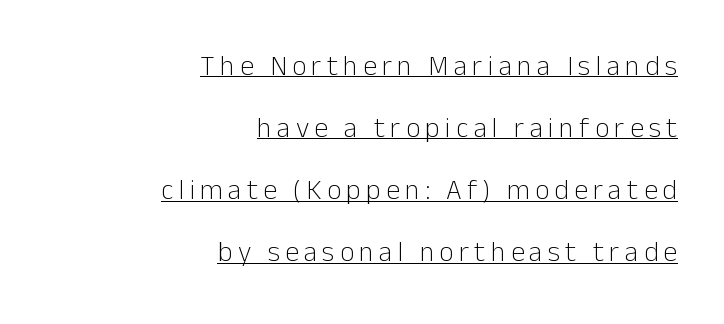
{"serif": "no", "italic": "no", "bold": "no", "weight": "light", "width": "normal", "stroke_contrast": "low", "x_height": "medium", "monospaced": "no", "underline": "yes", "align": "right", "line_spacing": "loose", "line_spacing_ratio": 2.22, "glyph_px": 28}
